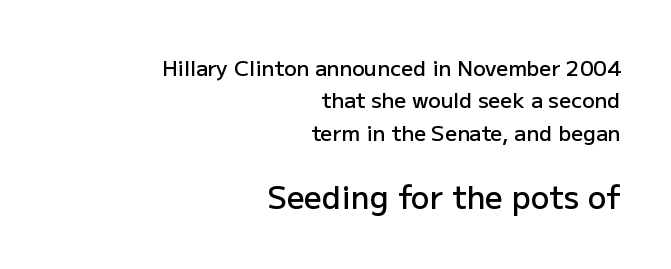
The image shows 31 px semibold sans-serif type, upright; set right-aligned, normal line spacing (1.54x), normal letter spacing, not underlined; the second (bottom) block is 1.48x larger; low stroke contrast and a medium x-height.
